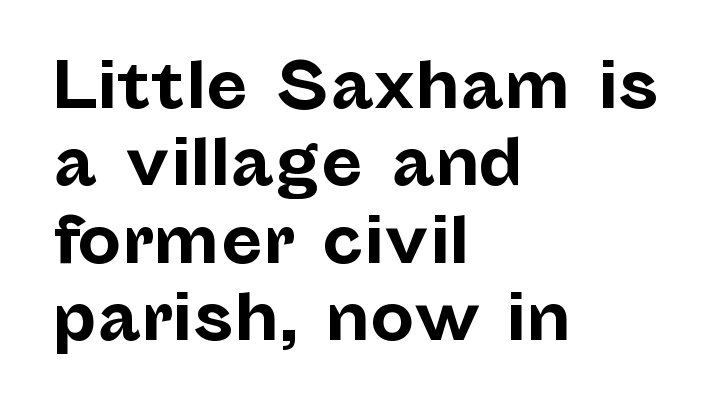
Q: Is the text bold? A: Yes.
Q: Is the text italic (slanted)? A: No, it is upright.
Q: Is the typeface a serif or a sans-serif typeface? A: Sans-serif.
Q: Is the text underlined? A: No.
Q: How is the paragraph aligned? A: Left-aligned.
Q: Is the spacing between letters normal or unusually wide? A: Normal.
Q: Is the spacing between lines tight, normal or loose? A: Normal.
Q: Width (condensed, normal, or wide)? A: Normal.
Q: Stroke contrast? A: Low.
Q: x-height? A: Medium.
Q: Monospaced? A: No.
